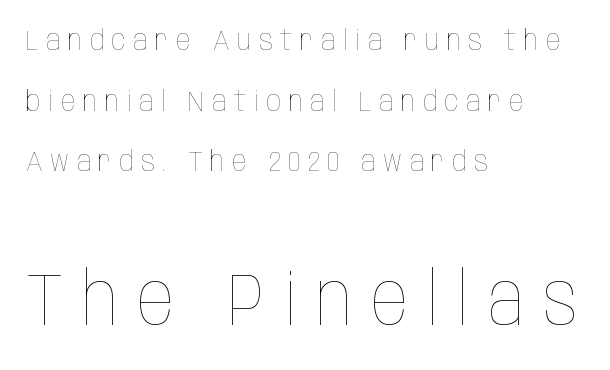
{"italic": "no", "bold": "no", "weight": "thin", "width": "condensed", "stroke_contrast": "low", "x_height": "large", "monospaced": "no", "underline": "no", "align": "left", "line_spacing": "loose", "line_spacing_ratio": 2.09, "letter_spacing": "wide", "letter_spacing_em": 0.26, "larger_block": "second", "size_ratio": 2.52, "glyph_px": 73}
